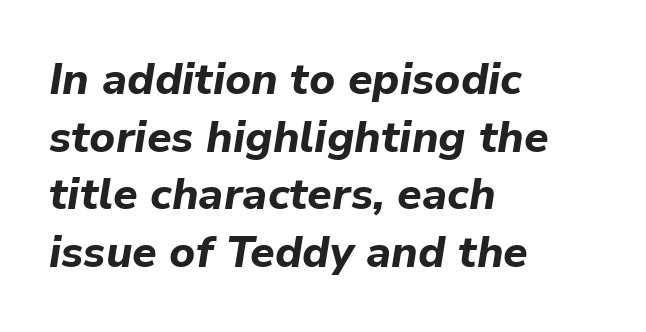
{"italic": "yes", "lean": "right", "slant_degrees": 9, "bold": "yes", "weight": "bold", "width": "normal", "stroke_contrast": "low", "x_height": "medium", "monospaced": "no", "underline": "no", "align": "left", "line_spacing": "normal", "line_spacing_ratio": 1.31, "letter_spacing": "normal", "letter_spacing_em": 0.0, "glyph_px": 44}
